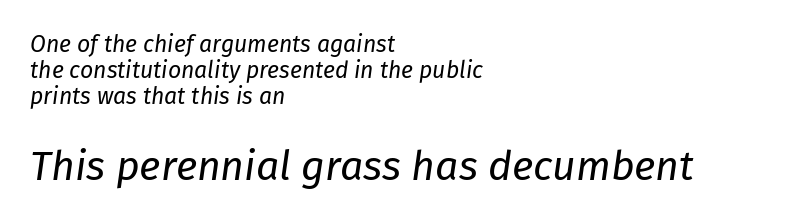
The image shows 41 px regular-weight type, italic (leaning right); set left-aligned, tight line spacing (1.13x), normal letter spacing, not underlined; the second (bottom) block is 1.78x larger; low stroke contrast and a medium x-height.
